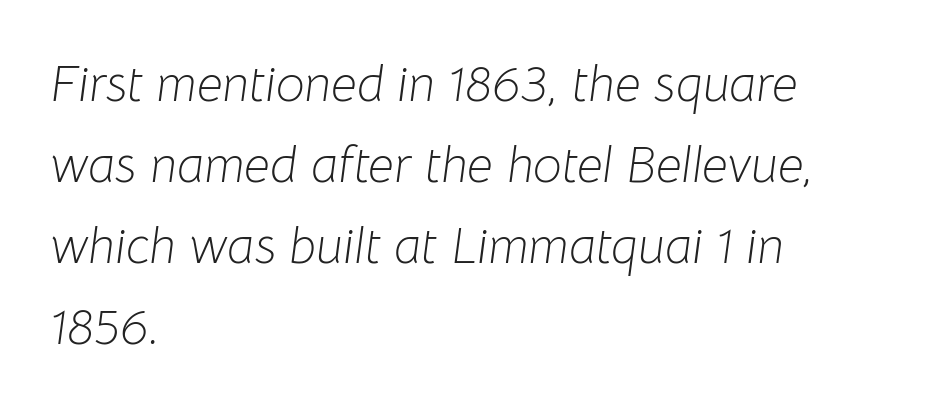
{"italic": "yes", "lean": "right", "slant_degrees": 8, "bold": "no", "weight": "light", "width": "normal", "stroke_contrast": "low", "x_height": "medium", "monospaced": "no", "underline": "no", "align": "left", "line_spacing": "normal", "line_spacing_ratio": 1.59, "letter_spacing": "normal", "letter_spacing_em": 0.0, "glyph_px": 51}
